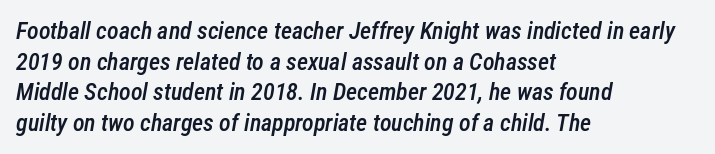
Descenders hang freely into open space. Bold? Not quite — semibold, heavier than regular but stopping short. Would a proofreader flag this as italicized? Yes. Short and long lines alike share a common starting point at left.
